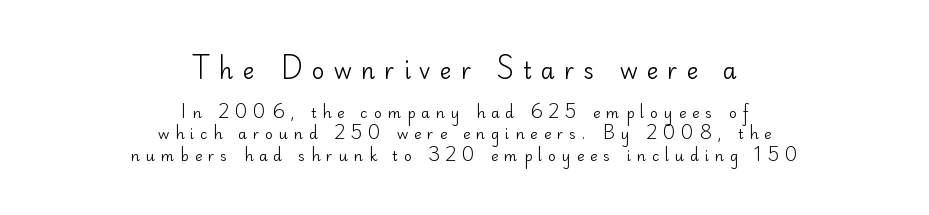
Q: Is the text bold? A: No.
Q: Is the text italic (slanted)? A: No, it is upright.
Q: Is the text underlined? A: No.
Q: How is the paragraph aligned? A: Centered.
Q: Is the spacing between letters normal or unusually wide? A: Unusually wide.
Q: Is the spacing between lines tight, normal or loose? A: Normal.
Q: Which block of text is set in a larger size, the first (top) or the second (bottom)? A: The first (top) one.
